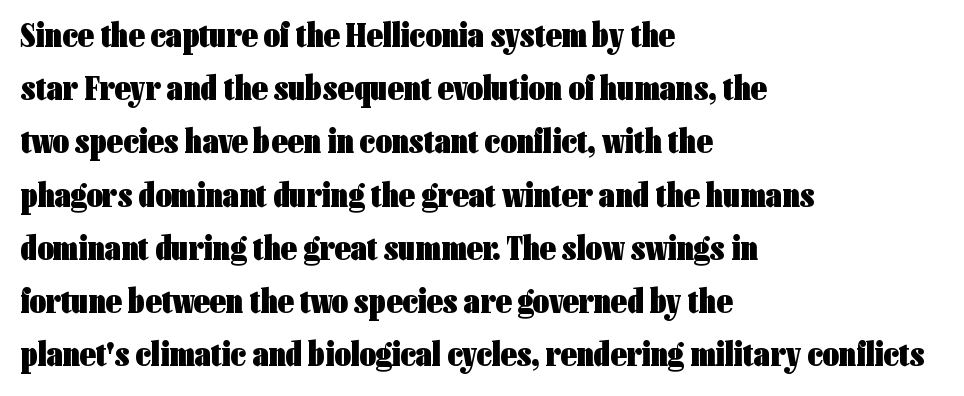
The image shows 35 px heavy, condensed sans-serif type, upright; set left-aligned, normal line spacing (1.52x), normal letter spacing, not underlined; low stroke contrast and a medium x-height.
